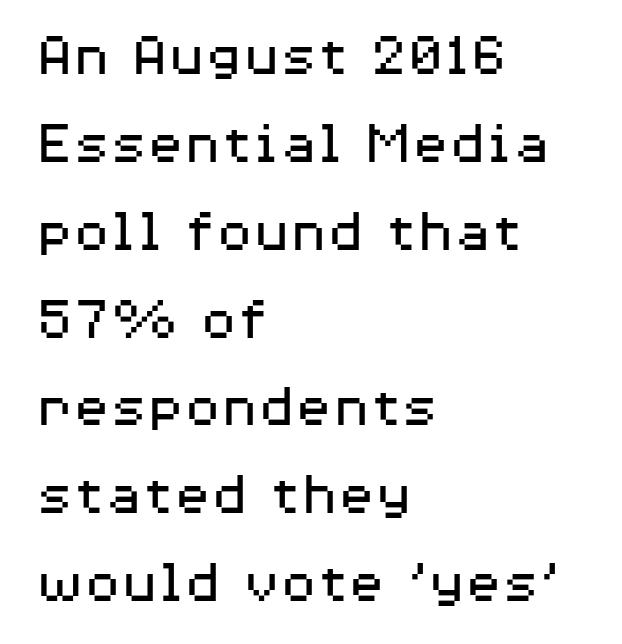
How are the letters spaced? Ordinarily, with no added tracking. Each row of text sits above clean, open space. Quick note: not italic, upright. Evenly set lines give the paragraph a standard silhouette. The compositor pushed each line to the left boundary. No feet cap the strokes, marking this as sans-serif type.
